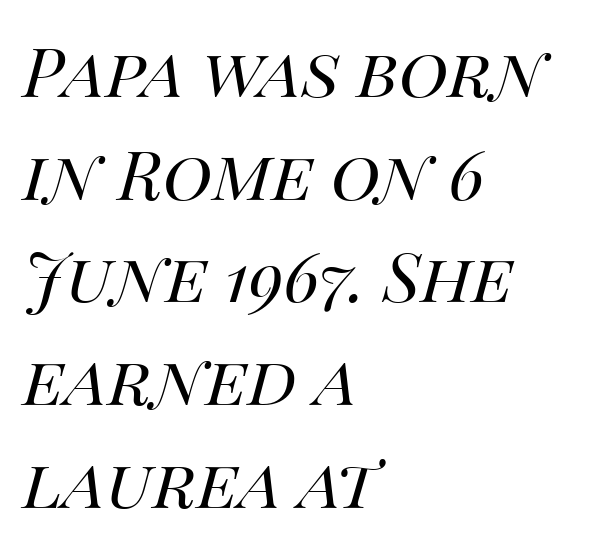
The image shows 68 px regular-weight type, italic (leaning right); set left-aligned, normal line spacing (1.51x), normal letter spacing, not underlined; medium stroke contrast and a large x-height.
